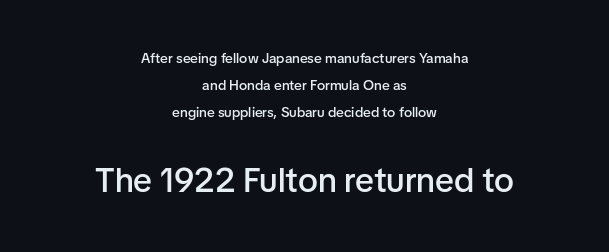
{"serif": "no", "italic": "no", "bold": "semi", "weight": "semibold", "width": "normal", "stroke_contrast": "low", "x_height": "medium", "monospaced": "no", "underline": "no", "align": "center", "line_spacing": "loose", "line_spacing_ratio": 1.94, "letter_spacing": "normal", "letter_spacing_em": 0.0, "larger_block": "second", "size_ratio": 2.43, "glyph_px": 34}
